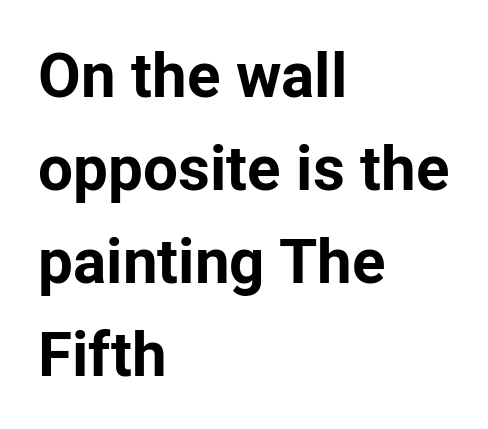
The rendering uses natural spacing where letterforms have individual widths. Each word holds together tightly as a unit, with standard inter-letter gaps. Notice how descenders clear the ascenders below comfortably — that's standard leading. Rule under the text: the space is simply empty. Bold? Absolutely — the strokes are thick and heavy.
